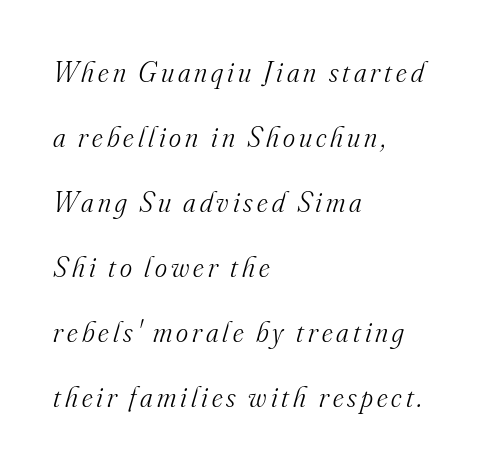
The image shows 29 px light serif type, italic (leaning right); set left-aligned, loose line spacing (2.24x), not underlined; medium stroke contrast and a small x-height.
